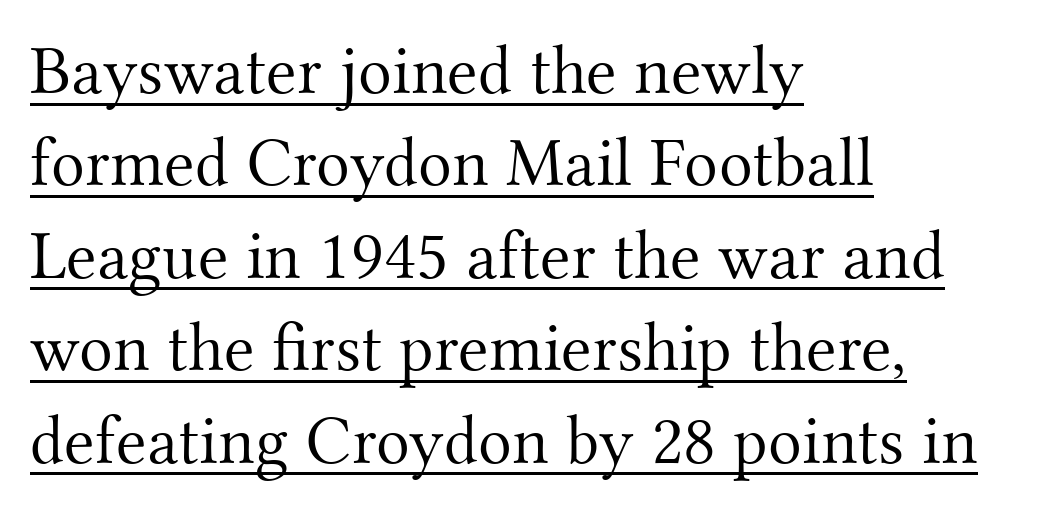
Q: Is the text bold? A: No.
Q: Is the text italic (slanted)? A: No, it is upright.
Q: Is the typeface a serif or a sans-serif typeface? A: Serif.
Q: Is the text underlined? A: Yes.
Q: How is the paragraph aligned? A: Left-aligned.
Q: Is the spacing between letters normal or unusually wide? A: Normal.
Q: Is the spacing between lines tight, normal or loose? A: Normal.
Q: Width (condensed, normal, or wide)? A: Normal.
Q: Stroke contrast? A: Medium.
Q: x-height? A: Small.
Q: Monospaced? A: No.
